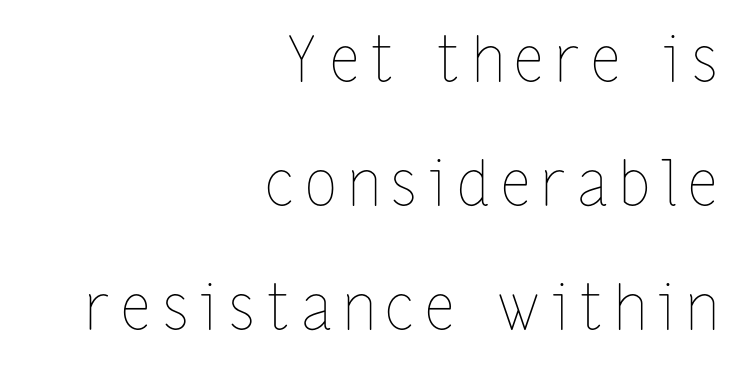
Typeset ragged left — the right edge is the straight one. This sample uses an upright cut, with every glyph sitting square on the baseline. Counters stay open thanks to moderate or lighter strokes. Tracking here is generous; glyphs stand well apart from one another. The rendering uses natural spacing where letterforms have individual widths.
